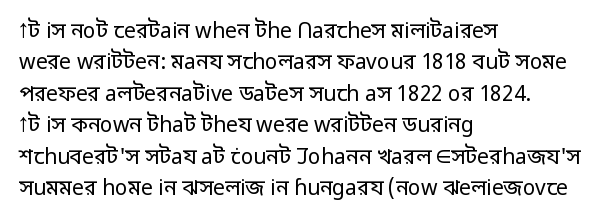
Q: Is the text bold? A: No.
Q: Is the text italic (slanted)? A: No, it is upright.
Q: Is the text underlined? A: No.
Q: How is the paragraph aligned? A: Left-aligned.
Q: Is the spacing between letters normal or unusually wide? A: Normal.
Q: Is the spacing between lines tight, normal or loose? A: Normal.
